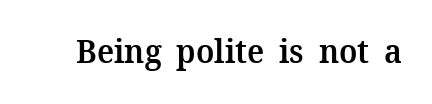
Q: Is the text bold? A: Semi-bold.
Q: Is the text italic (slanted)? A: No, it is upright.
Q: Is the typeface a serif or a sans-serif typeface? A: Serif.
Q: Is the text underlined? A: No.
Q: Is the spacing between letters normal or unusually wide? A: Normal.
Q: Width (condensed, normal, or wide)? A: Normal.
Q: Stroke contrast? A: Medium.
Q: x-height? A: Medium.
Q: Monospaced? A: No.
